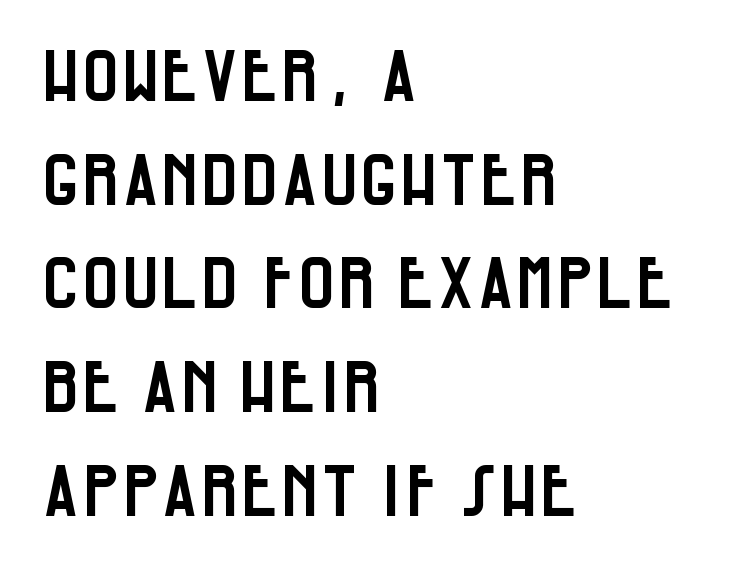
Q: Is the text italic (slanted)? A: No, it is upright.
Q: Is the typeface a serif or a sans-serif typeface? A: Sans-serif.
Q: Is the text underlined? A: No.
Q: How is the paragraph aligned? A: Left-aligned.
Q: Is the spacing between letters normal or unusually wide? A: Normal.
Q: Is the spacing between lines tight, normal or loose? A: Normal.
Q: Width (condensed, normal, or wide)? A: Condensed.
Q: Stroke contrast? A: Low.
Q: x-height? A: Large.
Q: Monospaced? A: No.
